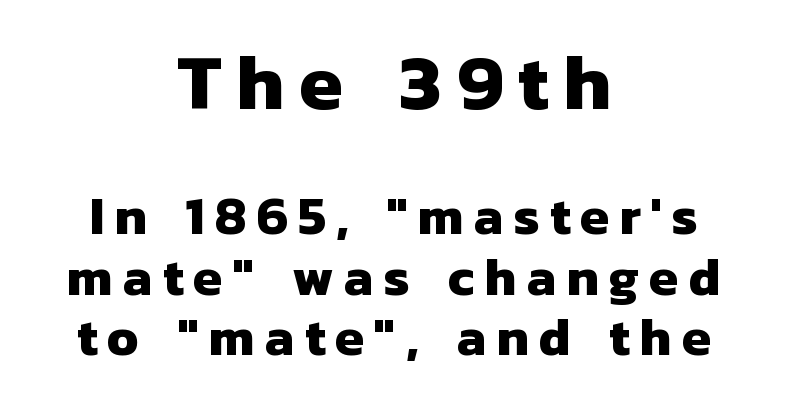
Descenders hang freely into open space. Nothing sits at the stroke ends, so this counts as sans-serif. Note the varied advance widths — an 'i' is clearly narrower than an 'm'. Horizontally, the lines are justified to the midpoint only.
